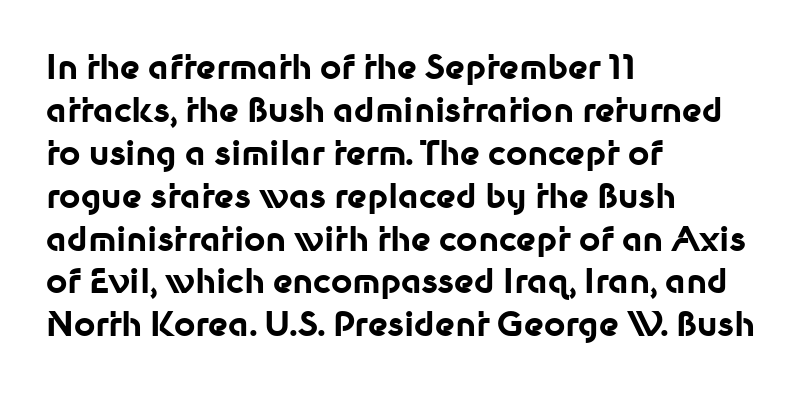
Q: Is the text bold? A: Yes.
Q: Is the text italic (slanted)? A: No, it is upright.
Q: Is the typeface a serif or a sans-serif typeface? A: Sans-serif.
Q: Is the text underlined? A: No.
Q: How is the paragraph aligned? A: Left-aligned.
Q: Is the spacing between letters normal or unusually wide? A: Normal.
Q: Is the spacing between lines tight, normal or loose? A: Normal.
Q: Width (condensed, normal, or wide)? A: Normal.
Q: Stroke contrast? A: Low.
Q: x-height? A: Medium.
Q: Monospaced? A: No.
